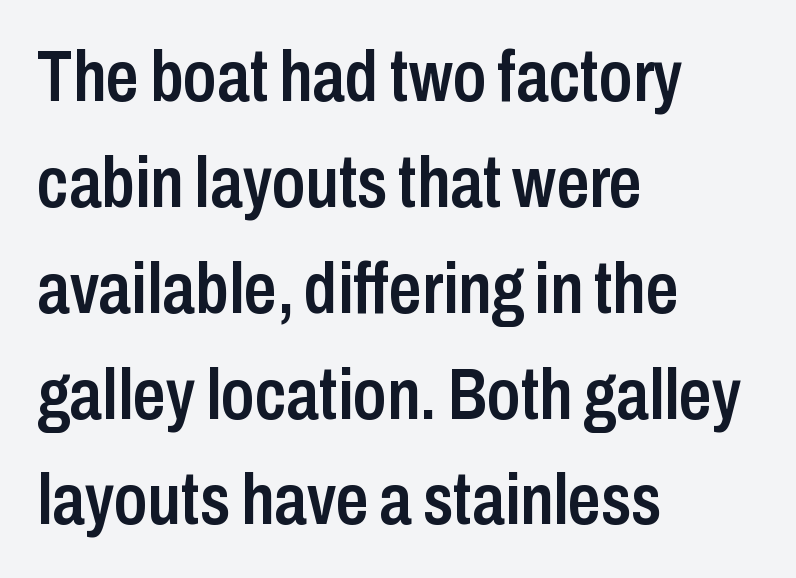
The string is rendered with underlining switched off. In terms of weight, the rendering is demibold, just under bold. Style check: upright. The leading is moderate, giving the passage an even texture. The letters advance in unequal steps, a hallmark of proportional type.
